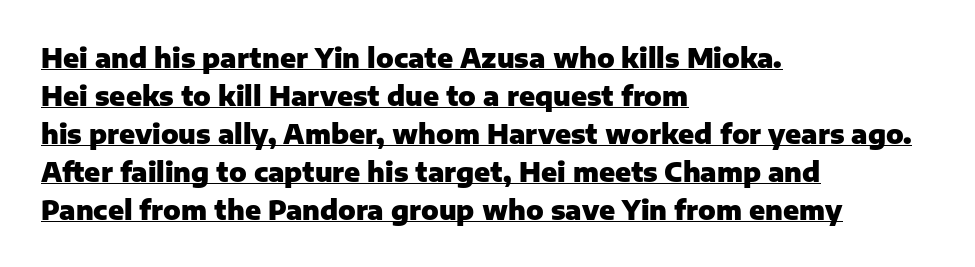
{"italic": "no", "bold": "yes", "underline": "yes", "align": "left", "line_spacing": "normal", "line_spacing_ratio": 1.46, "letter_spacing": "normal", "letter_spacing_em": 0.0, "glyph_px": 26}
